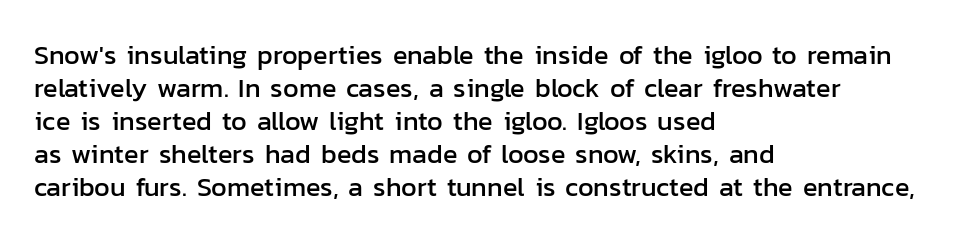
The image shows 27 px text type, upright; set left-aligned, line spacing 1.22x, normal letter spacing, not underlined.
